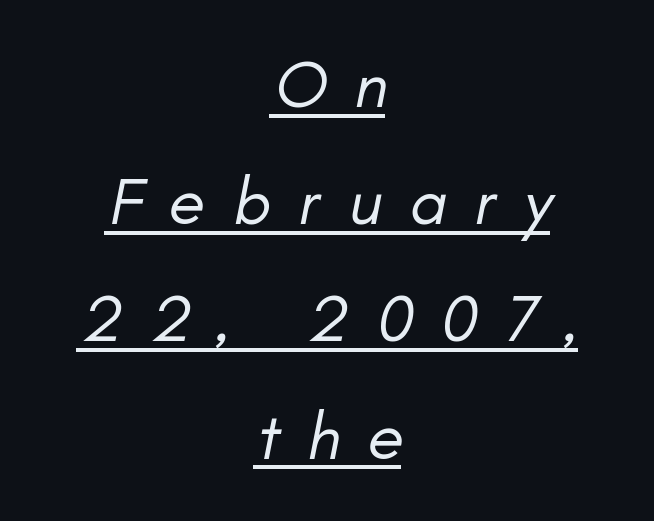
Line starts and ends both wander, symmetrically. Would a proofreader flag this as italicized? Yes. Notice how a bar underscores the lettering throughout. Character widths vary here, with narrow letters taking less room than wide ones. Display-style spreading of the glyphs; the letterfit is very open. Weight class: somewhere from thin through regular.
